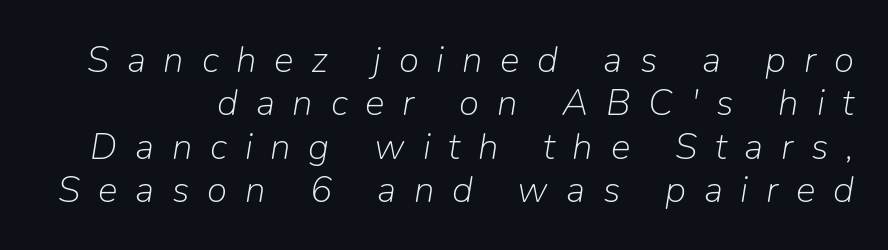
The image shows 37 px light type, italic (leaning right); set line spacing 1.17x, unusually wide letter spacing (+0.48 em), not underlined; low stroke contrast and a medium x-height.
